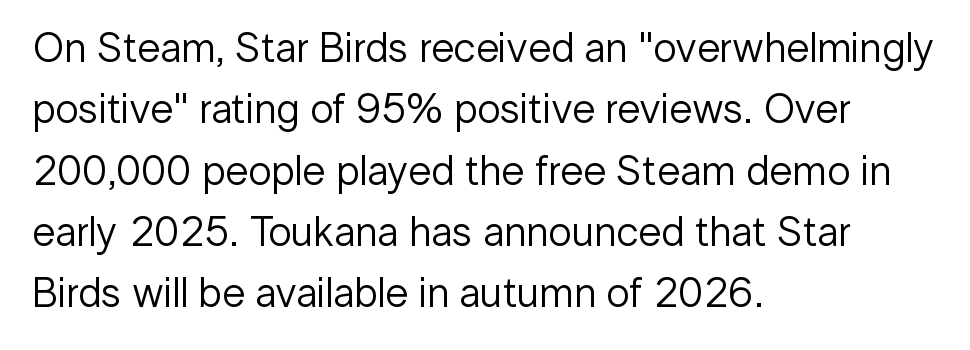
Q: Is the text bold? A: No.
Q: Is the text italic (slanted)? A: No, it is upright.
Q: Is the typeface a serif or a sans-serif typeface? A: Sans-serif.
Q: Is the text underlined? A: No.
Q: How is the paragraph aligned? A: Left-aligned.
Q: Is the spacing between letters normal or unusually wide? A: Normal.
Q: Is the spacing between lines tight, normal or loose? A: Normal.
Q: Width (condensed, normal, or wide)? A: Normal.
Q: Stroke contrast? A: Low.
Q: x-height? A: Medium.
Q: Monospaced? A: No.
